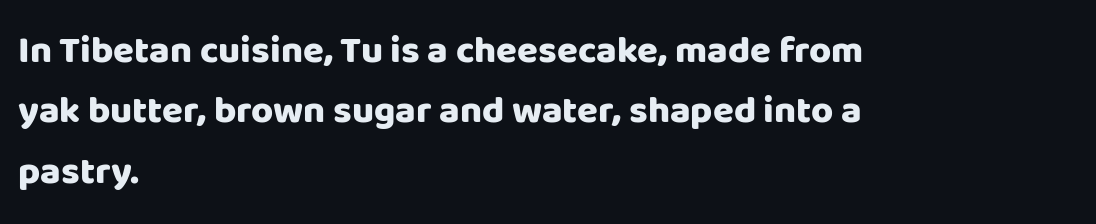
{"serif": "no", "italic": "no", "bold": "yes", "weight": "heavy", "width": "normal", "stroke_contrast": "low", "x_height": "large", "monospaced": "no", "underline": "no", "align": "left", "line_spacing": "normal", "line_spacing_ratio": 1.59, "letter_spacing": "normal", "letter_spacing_em": 0.0, "glyph_px": 38}
